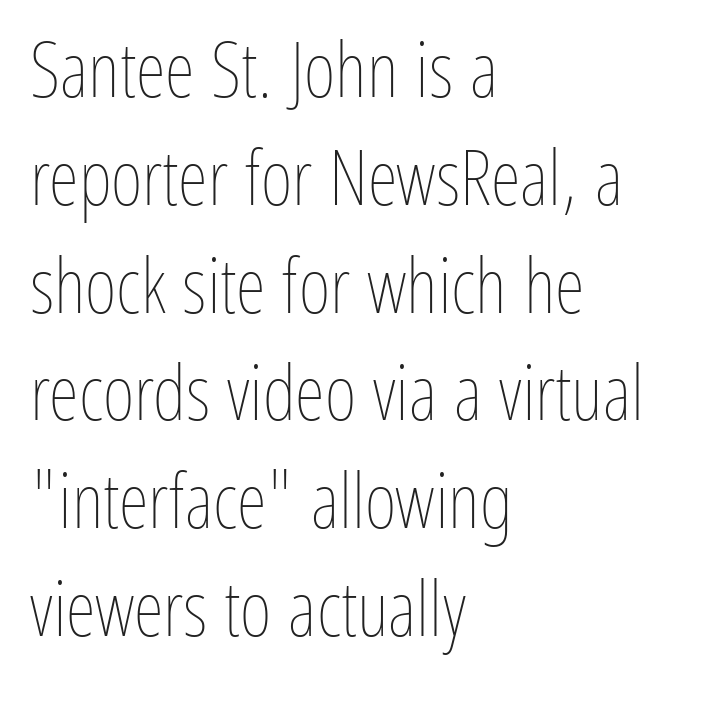
Between one letter and the next there's only the usual sliver of space. Stems and bowls with no extra thickness — not bold. You could not count columns in this text — the font is proportionally spaced. Horizontal bands of white between lines are of average thickness.
